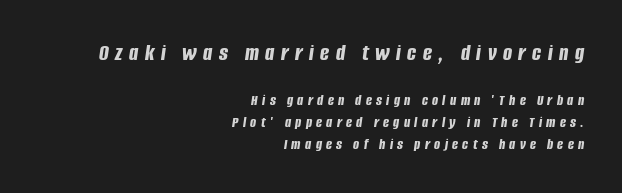
The tracking jumps out immediately: characters are airy and widely separated. The passage shown leans; its letterforms are oblique. The leading is moderate, giving the passage an even texture. The text block is weighted toward the right margin, trailing off unevenly leftward. The letters in the upper block stand taller than those in the block below.
